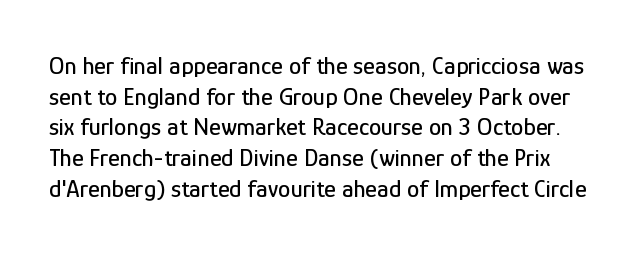
The image shows 25 px text type, upright; set line spacing 1.23x, normal letter spacing, not underlined.
